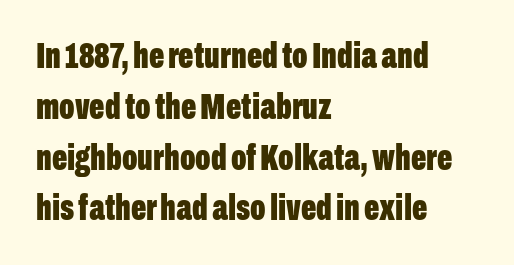
{"serif": "no", "italic": "no", "bold": "yes", "weight": "bold", "width": "condensed", "stroke_contrast": "low", "x_height": "medium", "monospaced": "no", "underline": "no", "align": "left", "line_spacing": "normal", "line_spacing_ratio": 1.41, "letter_spacing": "normal", "letter_spacing_em": 0.0, "glyph_px": 36}
